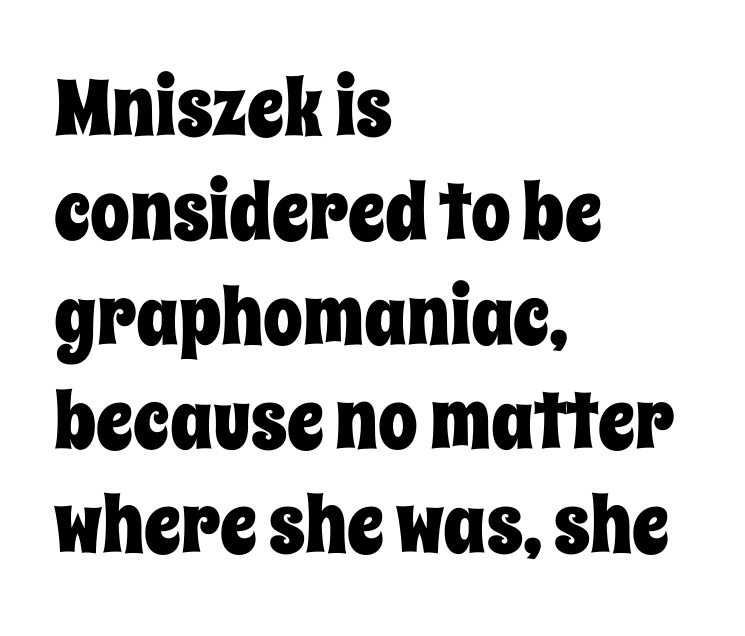
Q: Is the text italic (slanted)? A: No, it is upright.
Q: Is the text underlined? A: No.
Q: How is the paragraph aligned? A: Left-aligned.
Q: Is the spacing between letters normal or unusually wide? A: Normal.
Q: Is the spacing between lines tight, normal or loose? A: Normal.
Q: Width (condensed, normal, or wide)? A: Condensed.
Q: Stroke contrast? A: Low.
Q: x-height? A: Large.
Q: Monospaced? A: No.
